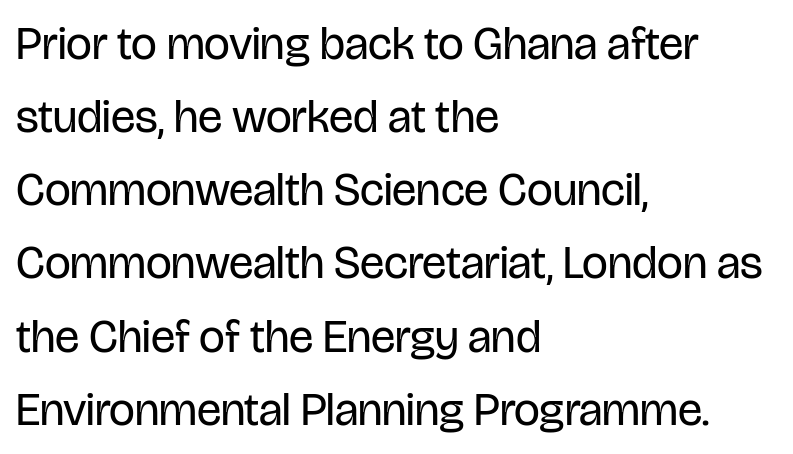
Designer's note — italics off, roman on. Proportional: the letters do not fall into vertical columns. Anything drawn beneath the words? Only blank space. These lines are composed in type without serifs.
